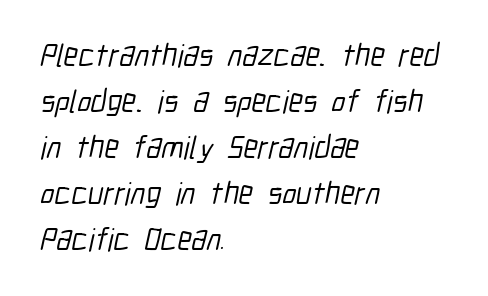
{"serif": "no", "width": "condensed", "stroke_contrast": "low", "x_height": "medium", "monospaced": "no", "underline": "no", "align": "left", "line_spacing": "normal", "line_spacing_ratio": 1.44, "letter_spacing": "normal", "letter_spacing_em": 0.0, "glyph_px": 32}
